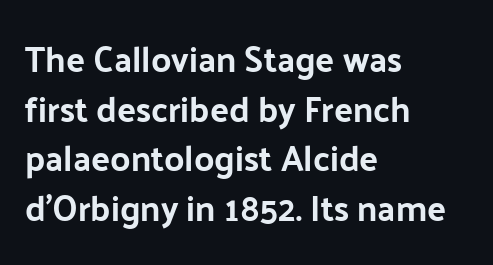
The image shows 35 px bold sans-serif type, upright; set left-aligned, normal line spacing (1.42x), normal letter spacing, not underlined; low stroke contrast and a medium x-height.
